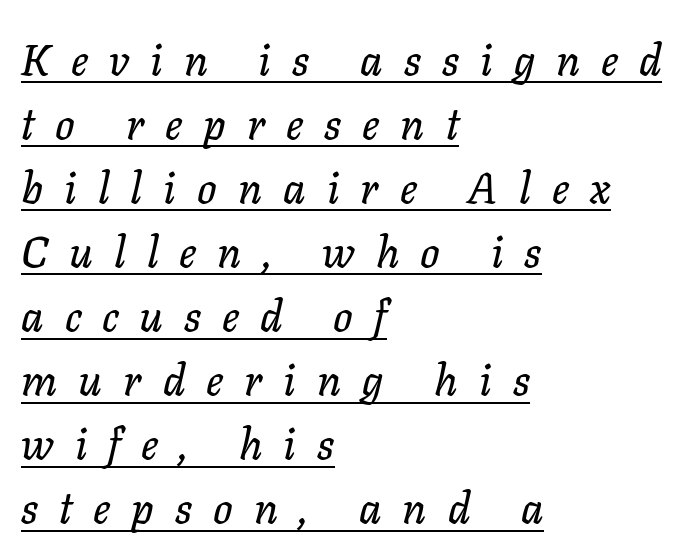
The image shows 43 px text type, italic (leaning right); set left-aligned, normal line spacing (1.49x), unusually wide letter spacing (+0.49 em), underlined; low stroke contrast and a medium x-height.
